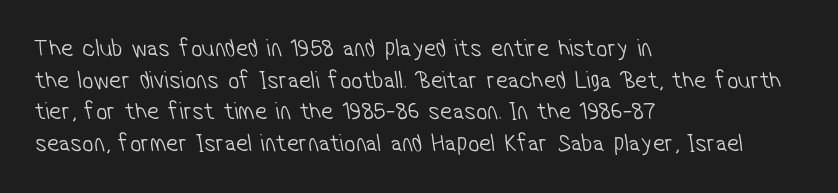
The image shows 25 px text type; set left-aligned, normal line spacing (1.27x), normal letter spacing, not underlined.
